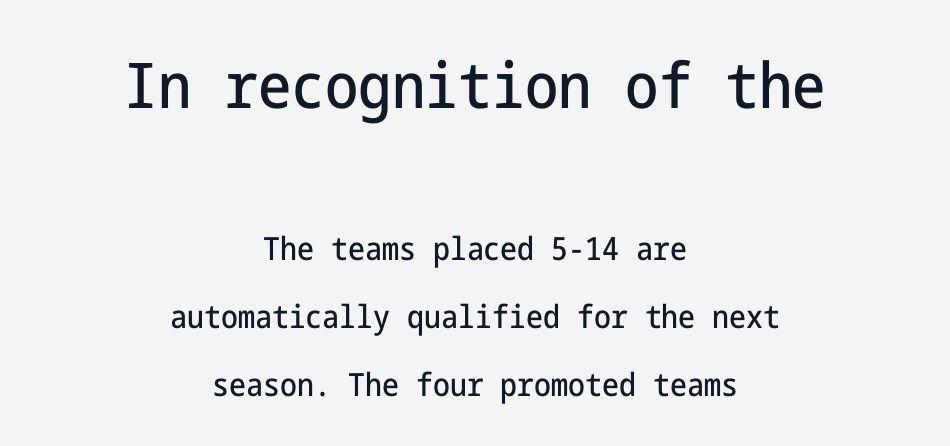
{"serif": "no", "italic": "no", "width": "condensed", "stroke_contrast": "low", "x_height": "medium", "underline": "no", "align": "center", "line_spacing": "loose", "line_spacing_ratio": 2.13, "letter_spacing": "normal", "letter_spacing_em": 0.0, "larger_block": "first", "size_ratio": 1.97, "glyph_px": 63}
